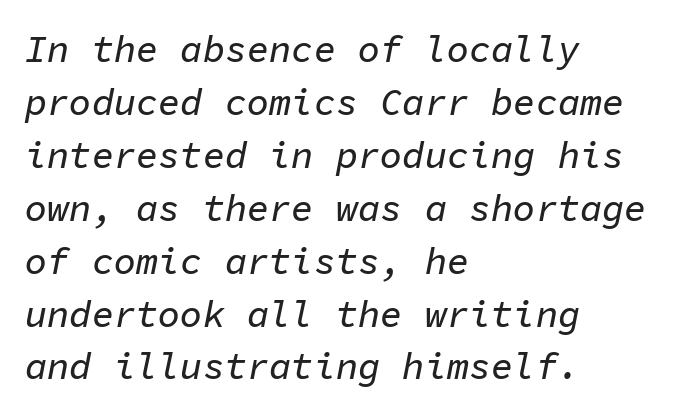
Descender tails drop into unmarked territory. A classic flush-left, rag-right setting is used for this passage. Observe the lean: these are italic letterforms. Students, observe: this is what conventionally led text looks like. The letters march in equal steps, a hallmark of fixed-pitch type. In terms of letterspacing, this is plain default setting.
